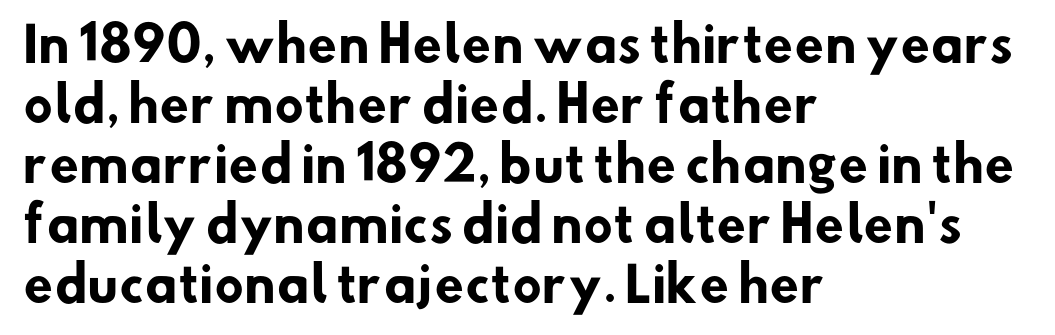
Q: Is the text bold? A: Yes.
Q: Is the typeface a serif or a sans-serif typeface? A: Sans-serif.
Q: Is the text underlined? A: No.
Q: How is the paragraph aligned? A: Left-aligned.
Q: Is the spacing between letters normal or unusually wide? A: Normal.
Q: Is the spacing between lines tight, normal or loose? A: Normal.
Q: Width (condensed, normal, or wide)? A: Normal.
Q: Stroke contrast? A: Low.
Q: x-height? A: Small.
Q: Monospaced? A: No.
